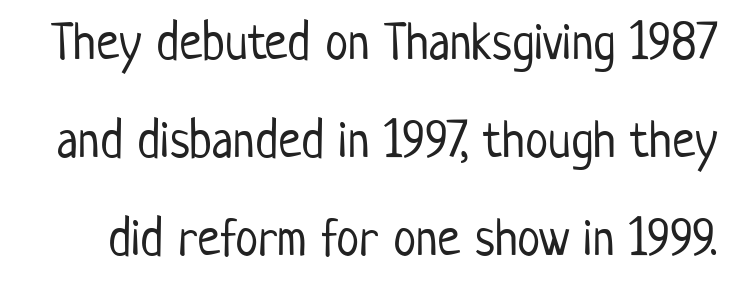
{"serif": "no", "italic": "no", "bold": "no", "weight": "light", "width": "condensed", "stroke_contrast": "low", "x_height": "medium", "monospaced": "no", "underline": "no", "line_spacing_ratio": 1.88, "letter_spacing": "normal", "letter_spacing_em": 0.0, "glyph_px": 52}
